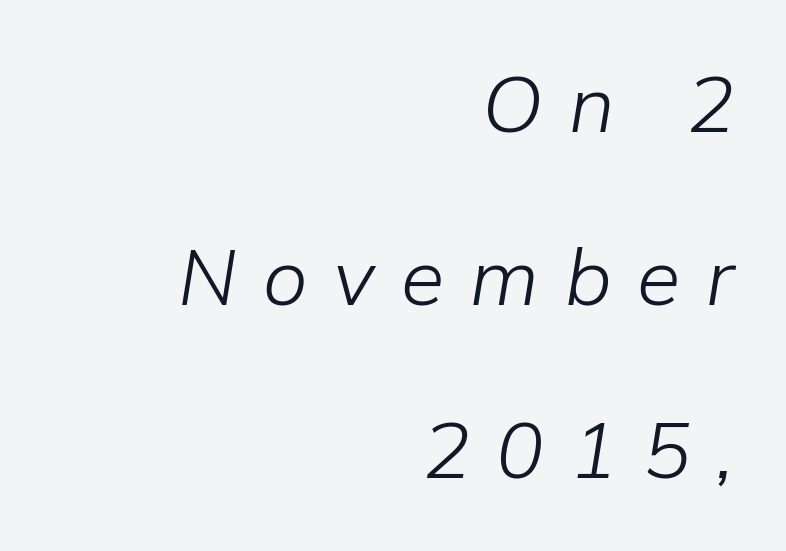
The whole block is typeset with a tilt. In terms of leading, this rendering errs on the spacious side. Here the designer chose a conventional face with non-uniform glyph widths. A light-to-regular cut is what we see here.
